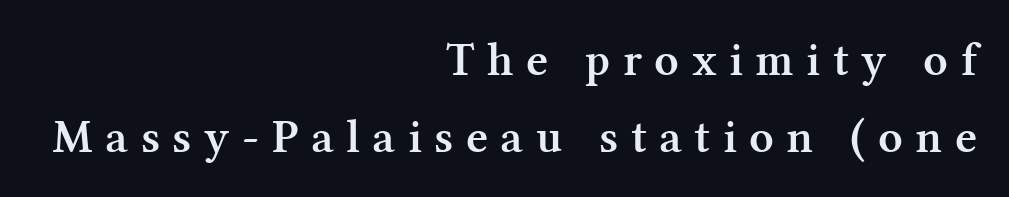
Varying glyph widths throughout — classic text-font behaviour. Whoever set this chose a conventional vertical rhythm. Small tapered or slab feet sit at the stroke ends, so this counts as serif. Underline: absent. Its strokes are somewhat broadened, the hallmark of semibold type. Upright lettering throughout.
